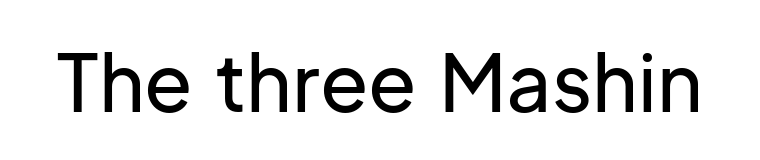
If you drew a line through each stem, it would be perfectly vertical. Each letter keeps its own natural width here, so spacing adapts to shape. The space beneath each line is pristine and unruled. Characters follow at the spacing the type designer built in. Stroke terminals: plain, sans-serif.
